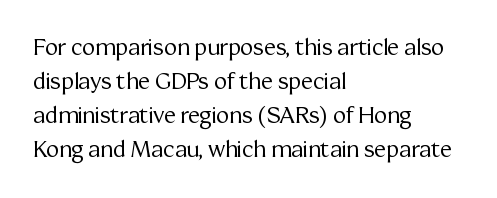
{"italic": "no", "bold": "no", "underline": "no", "align": "left", "line_spacing": "normal", "line_spacing_ratio": 1.55, "letter_spacing": "normal", "letter_spacing_em": 0.0, "glyph_px": 22}
